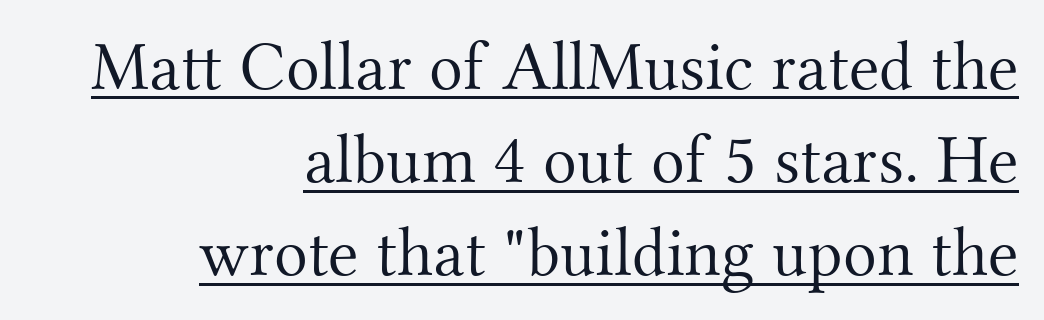
Q: Is the text bold? A: No.
Q: Is the text italic (slanted)? A: No, it is upright.
Q: Is the typeface a serif or a sans-serif typeface? A: Serif.
Q: Is the text underlined? A: Yes.
Q: How is the paragraph aligned? A: Right-aligned.
Q: Is the spacing between letters normal or unusually wide? A: Normal.
Q: Is the spacing between lines tight, normal or loose? A: Normal.
Q: Width (condensed, normal, or wide)? A: Normal.
Q: Stroke contrast? A: Medium.
Q: x-height? A: Small.
Q: Monospaced? A: No.
